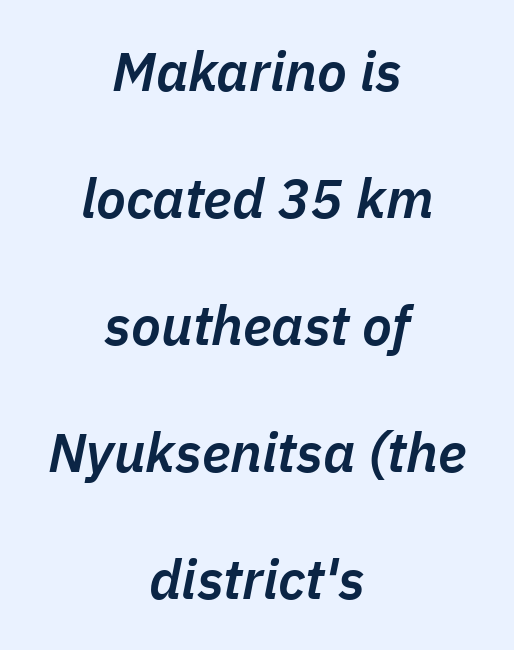
Q: Is the text bold? A: Semi-bold.
Q: Is the text italic (slanted)? A: Yes, it leans right by about 11 degrees.
Q: Is the text underlined? A: No.
Q: How is the paragraph aligned? A: Centered.
Q: Is the spacing between letters normal or unusually wide? A: Normal.
Q: Is the spacing between lines tight, normal or loose? A: Loose.
Q: Width (condensed, normal, or wide)? A: Normal.
Q: Stroke contrast? A: Low.
Q: x-height? A: Medium.
Q: Monospaced? A: No.
